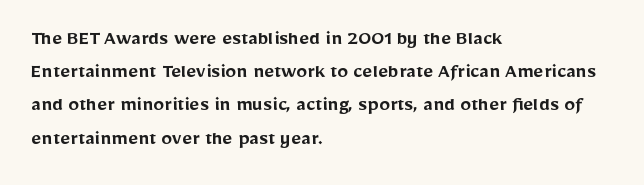
The image shows 22 px text type, upright; set left-aligned, normal line spacing (1.51x), normal letter spacing, not underlined.
